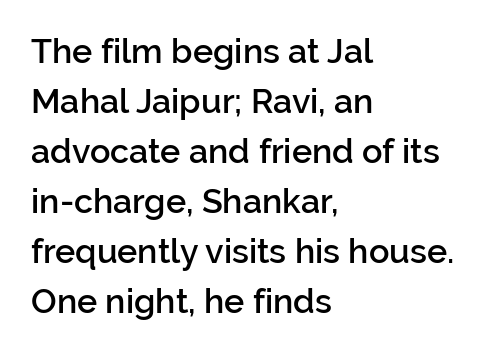
The tracking reads as untouched default to a designer's eye. Students, this is semibold: more ink than regular, less than bold. Posture: vertical. The rendering anchors every line to the left-hand side. Interline gaps are of average width in this sample. The type family on display is of the sans-serif kind.
